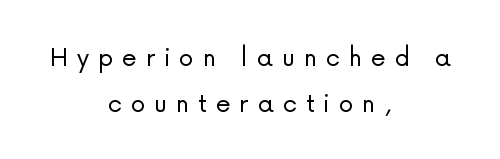
The face used here is a sans, in the tradition of grotesques and geometrics. Caption: face not bold, strokes unweighted. Does the copy run flush right? No — it is centered line by line. The passage shown is typed in a proportional face where columns would drift. Underlining? Definitely not there.
